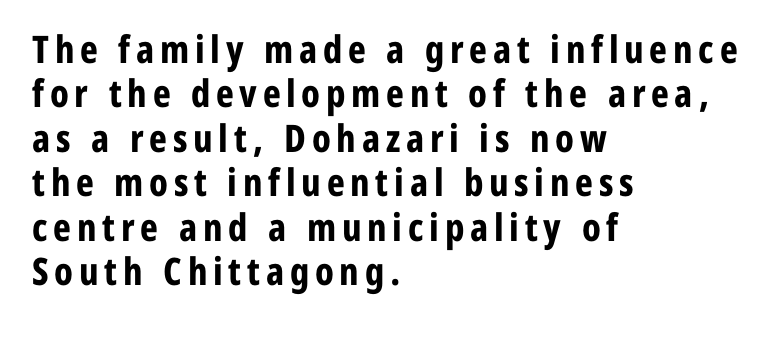
{"serif": "no", "italic": "no", "bold": "yes", "weight": "bold", "width": "condensed", "stroke_contrast": "low", "x_height": "medium", "monospaced": "no", "underline": "no", "align": "left", "line_spacing_ratio": 1.17, "glyph_px": 38}
